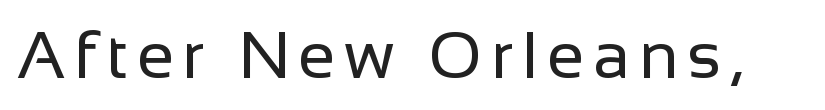
The image shows 67 px regular-weight sans-serif type, upright; set not underlined; low stroke contrast and a medium x-height.
